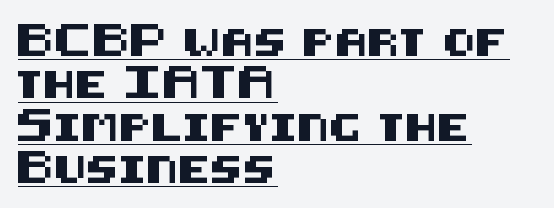
The image shows 27 px text type, upright; set left-aligned, normal line spacing (1.57x), normal letter spacing, underlined.
